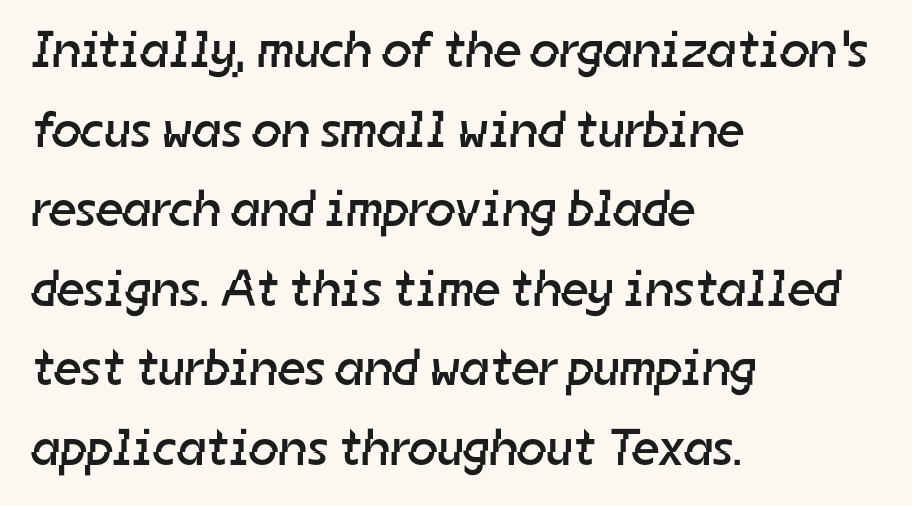
Q: Is the text bold? A: No.
Q: Is the typeface a serif or a sans-serif typeface? A: Sans-serif.
Q: Is the text underlined? A: No.
Q: How is the paragraph aligned? A: Left-aligned.
Q: Is the spacing between letters normal or unusually wide? A: Normal.
Q: Is the spacing between lines tight, normal or loose? A: Normal.
Q: Width (condensed, normal, or wide)? A: Normal.
Q: Stroke contrast? A: Low.
Q: x-height? A: Medium.
Q: Monospaced? A: No.
